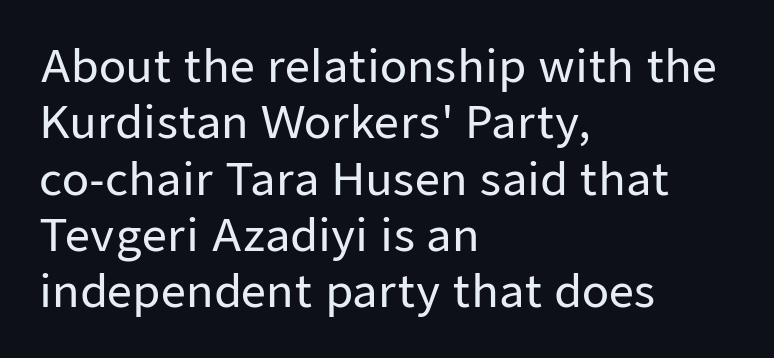
Descenders hang freely into open space. The designer left line spacing at the default. Looks like regular typesetting: each glyph gets only the width it needs. Typographically, this falls in the sans-serif category. If you drew a line through each stem, it would be perfectly vertical. The setting favours the left margin, as ordinary paragraphs usually do.
